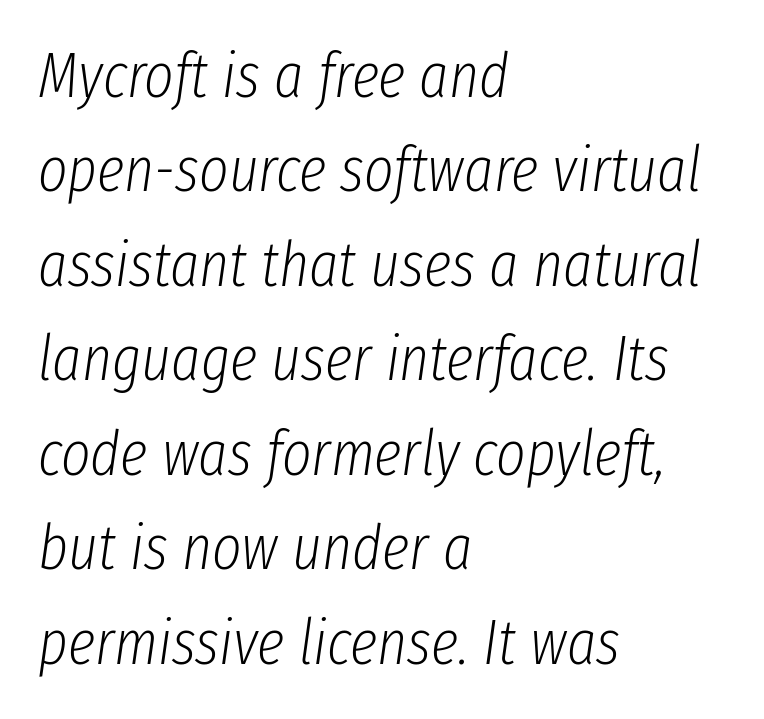
Nothing unusual about the tracking: characters are spaced as the font intends. The foot of each line stays bare and open. Line spacing here is normal. Spacing verdict: proportional, widths tailored to each character.
